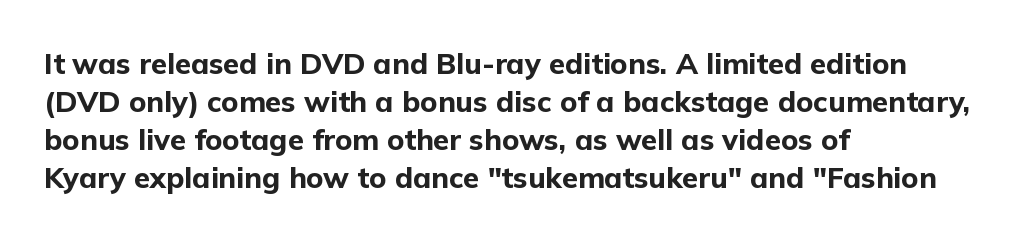
Q: Is the text bold? A: Yes.
Q: Is the text italic (slanted)? A: No, it is upright.
Q: Is the typeface a serif or a sans-serif typeface? A: Sans-serif.
Q: Is the text underlined? A: No.
Q: How is the paragraph aligned? A: Left-aligned.
Q: Is the spacing between letters normal or unusually wide? A: Normal.
Q: Is the spacing between lines tight, normal or loose? A: Normal.
Q: Width (condensed, normal, or wide)? A: Normal.
Q: Stroke contrast? A: Low.
Q: x-height? A: Medium.
Q: Monospaced? A: No.
